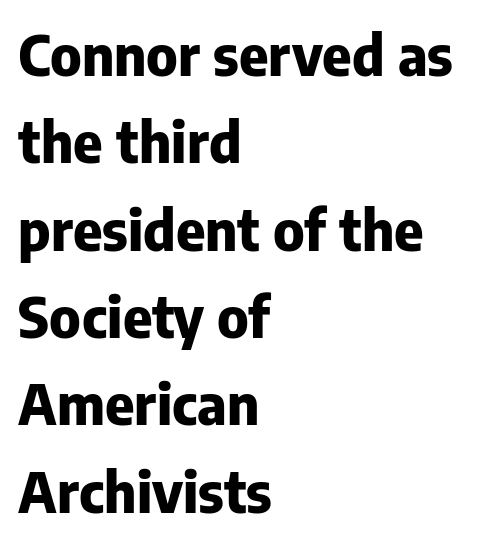
Q: Is the text bold? A: Yes.
Q: Is the text italic (slanted)? A: No, it is upright.
Q: Is the typeface a serif or a sans-serif typeface? A: Sans-serif.
Q: Is the text underlined? A: No.
Q: How is the paragraph aligned? A: Left-aligned.
Q: Is the spacing between letters normal or unusually wide? A: Normal.
Q: Is the spacing between lines tight, normal or loose? A: Normal.
Q: Width (condensed, normal, or wide)? A: Normal.
Q: Stroke contrast? A: Low.
Q: x-height? A: Medium.
Q: Monospaced? A: No.
